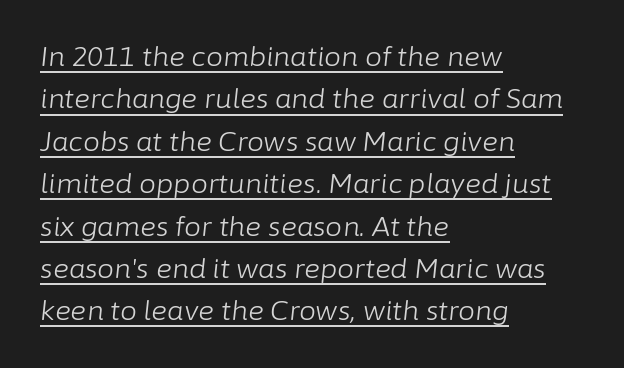
The image shows 27 px text type, italic (leaning right); set left-aligned, normal line spacing (1.57x), normal letter spacing, underlined.
